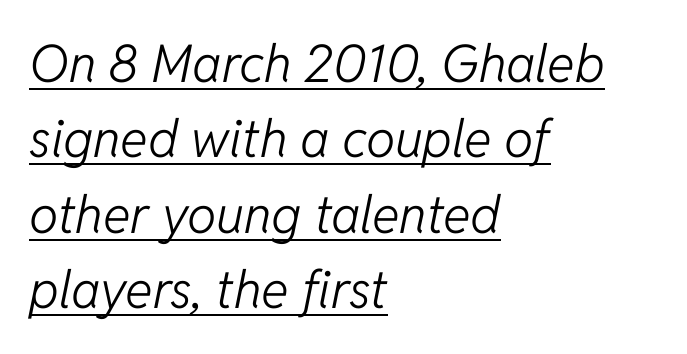
Caption: face not bold, strokes unweighted. Observe the lean: these are italic letterforms. The rendering keeps characters at their native spacing. Horizontal bands of white between lines are of average thickness.
